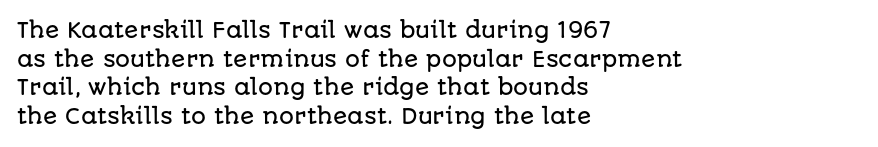
The image shows 21 px text type, upright; set left-aligned, normal line spacing (1.36x), normal letter spacing, not underlined.
